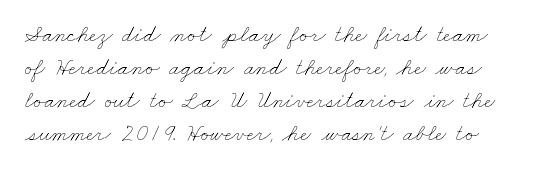
Between one letter and the next there's only the usual sliver of space. A quiet, ordinary-to-light weight characterises the typeface. Summary of vertical rhythm: regular, with standard interline spacing. Underlining? Definitely not there.
